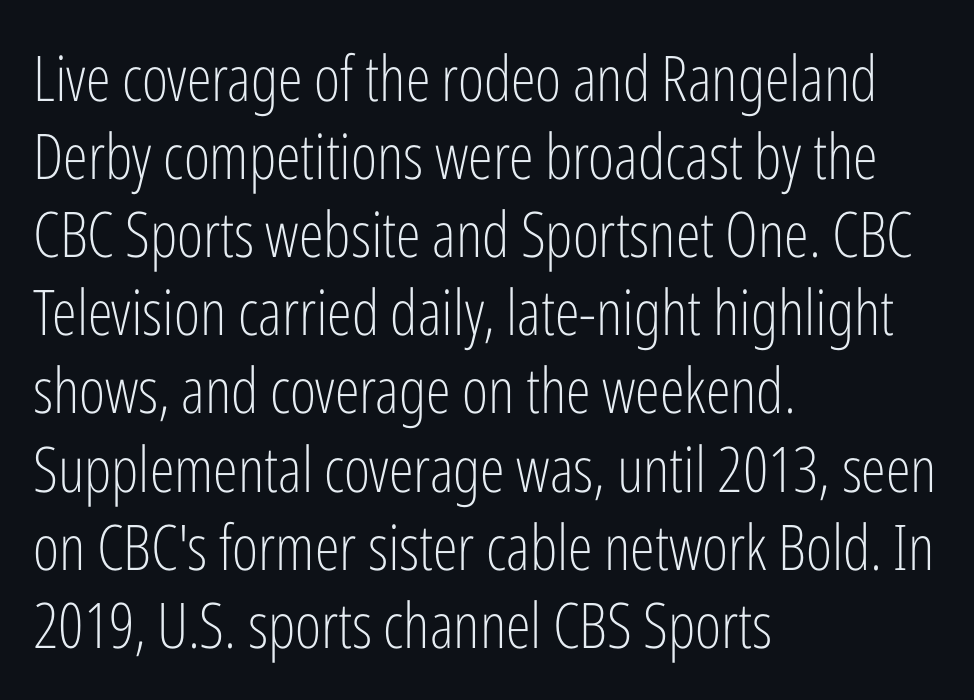
Q: Is the text bold? A: No.
Q: Is the text italic (slanted)? A: No, it is upright.
Q: Is the typeface a serif or a sans-serif typeface? A: Sans-serif.
Q: Is the text underlined? A: No.
Q: How is the paragraph aligned? A: Left-aligned.
Q: Is the spacing between letters normal or unusually wide? A: Normal.
Q: Width (condensed, normal, or wide)? A: Condensed.
Q: Stroke contrast? A: Low.
Q: x-height? A: Medium.
Q: Monospaced? A: No.
